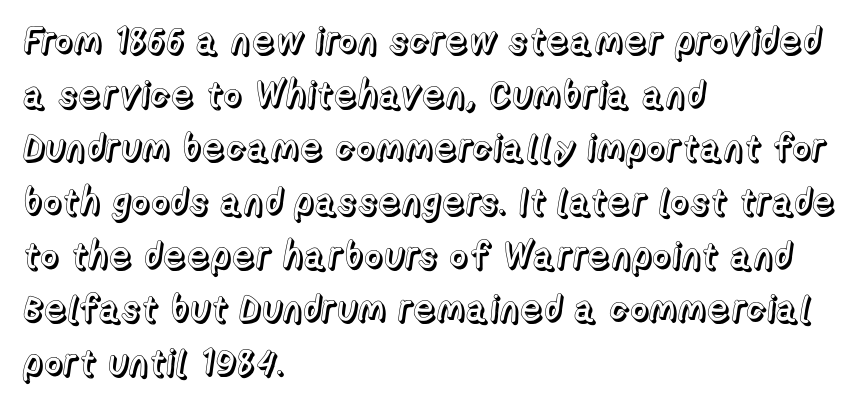
Q: Is the text italic (slanted)? A: Yes.
Q: Is the text underlined? A: No.
Q: How is the paragraph aligned? A: Left-aligned.
Q: Is the spacing between letters normal or unusually wide? A: Normal.
Q: Is the spacing between lines tight, normal or loose? A: Normal.
Q: Width (condensed, normal, or wide)? A: Normal.
Q: x-height? A: Medium.
Q: Monospaced? A: No.
